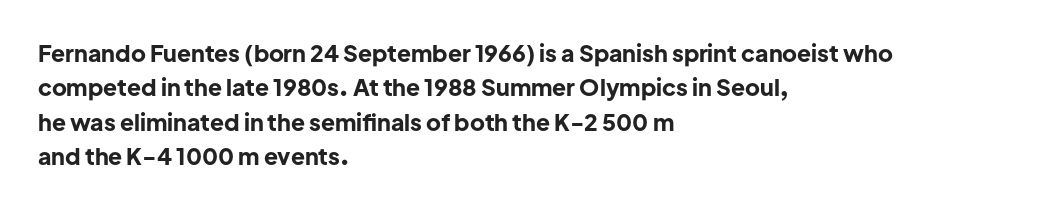
{"italic": "no", "bold": "yes", "underline": "no", "align": "left", "line_spacing": "normal", "line_spacing_ratio": 1.49, "letter_spacing": "normal", "letter_spacing_em": 0.0, "glyph_px": 23}
